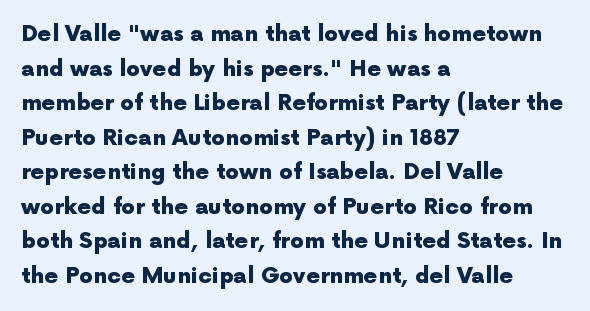
{"italic": "no", "bold": "yes", "underline": "no", "align": "left", "line_spacing": "normal", "line_spacing_ratio": 1.57, "letter_spacing": "normal", "letter_spacing_em": 0.0, "glyph_px": 22}
